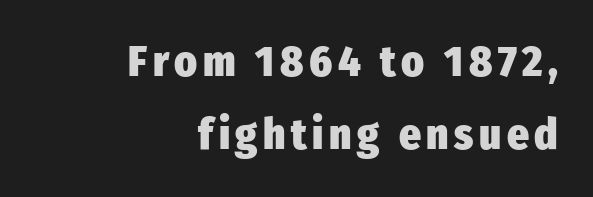
The passage shown is typed in a proportional face where columns would drift. Reading down the block, your eye finds every line finishing at a fixed right position. Honestly, the row spacing looks completely unremarkable. The typeface chosen for these lines omits serifs. Plenty of ink on the page — the face is bold. Posture: upright roman.
